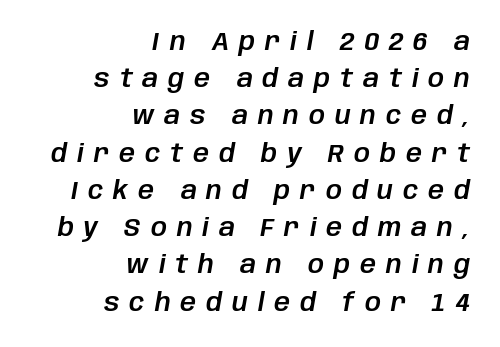
{"italic": "yes", "lean": "right", "slant_degrees": 10, "underline": "no", "align": "right", "line_spacing": "normal", "line_spacing_ratio": 1.49, "letter_spacing": "wide", "letter_spacing_em": 0.4, "glyph_px": 25}
